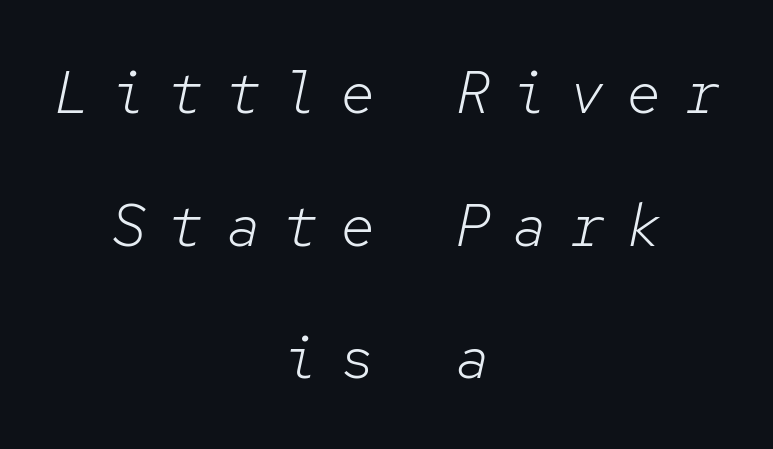
Caption: face not bold, strokes unweighted. The specimen reads as italic at a glance. The paragraph has two soft edges and a firm central axis. The area under the type is left untouched. Spacing verdict: monospaced, one width for all characters.
